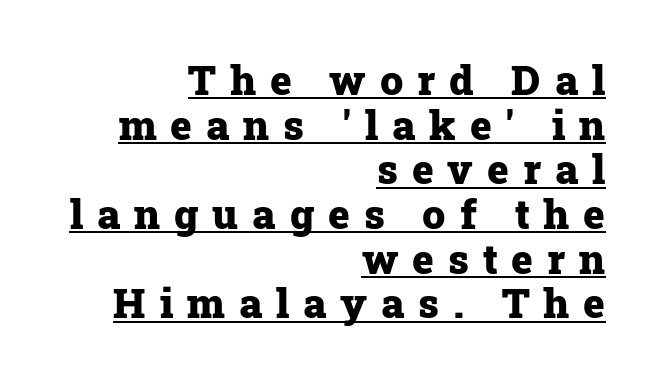
The image shows 41 px heavy serif type, upright; set right-aligned, tight line spacing (1.09x), unusually wide letter spacing (+0.34 em), underlined; low stroke contrast and a medium x-height.
